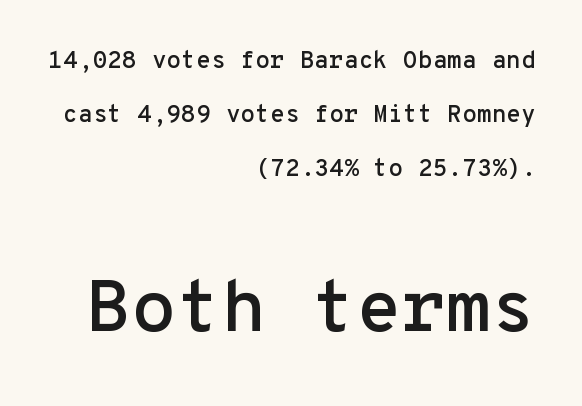
{"serif": "no", "italic": "no", "width": "normal", "stroke_contrast": "low", "x_height": "medium", "monospaced": "yes", "underline": "no", "align": "right", "line_spacing": "loose", "line_spacing_ratio": 2.25, "letter_spacing": "normal", "letter_spacing_em": 0.0, "larger_block": "second", "size_ratio": 3.04, "glyph_px": 73}
